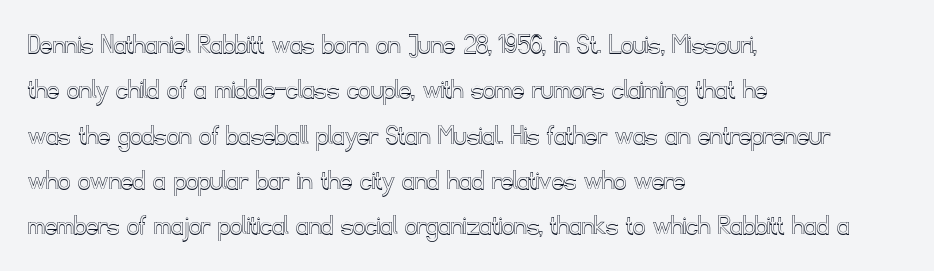
The image shows 30 px text type, upright; set left-aligned, normal line spacing (1.51x), normal letter spacing, not underlined; a small x-height.
